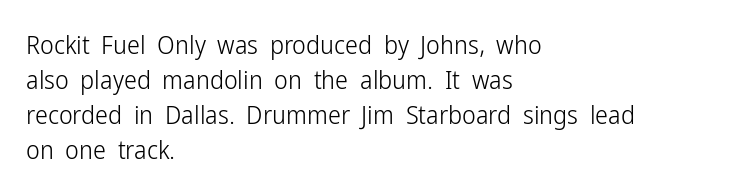
The image shows 26 px text type, upright; set left-aligned, normal line spacing (1.34x), normal letter spacing, not underlined.
